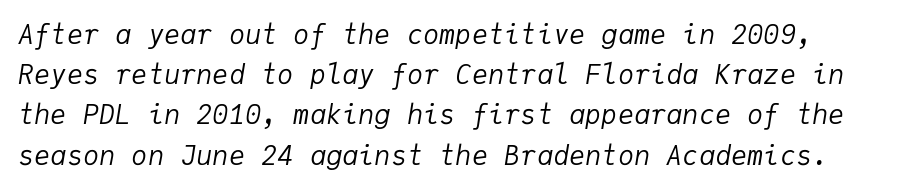
The image shows 27 px text type, italic (leaning right); set normal line spacing (1.49x), normal letter spacing, not underlined.
